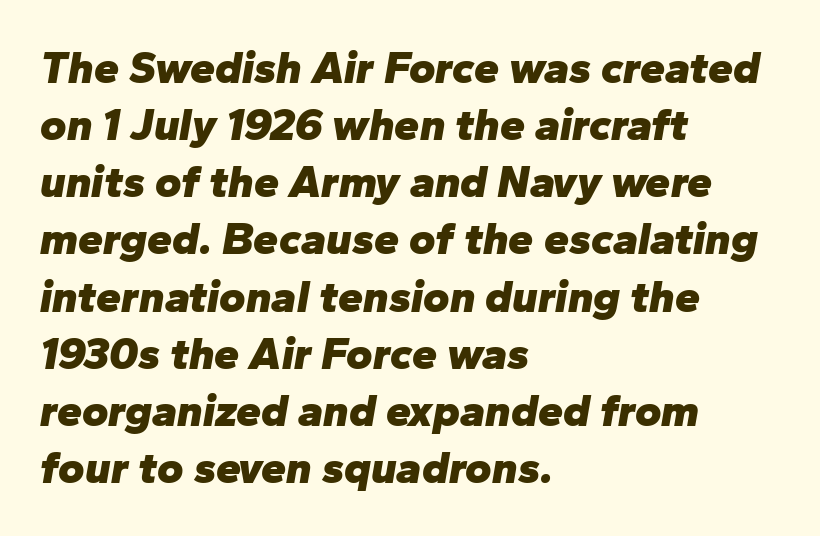
{"italic": "yes", "lean": "right", "slant_degrees": 10, "bold": "yes", "weight": "heavy", "width": "normal", "stroke_contrast": "low", "x_height": "medium", "monospaced": "no", "underline": "no", "align": "left", "line_spacing": "normal", "line_spacing_ratio": 1.27, "letter_spacing": "normal", "letter_spacing_em": 0.0, "glyph_px": 45}
